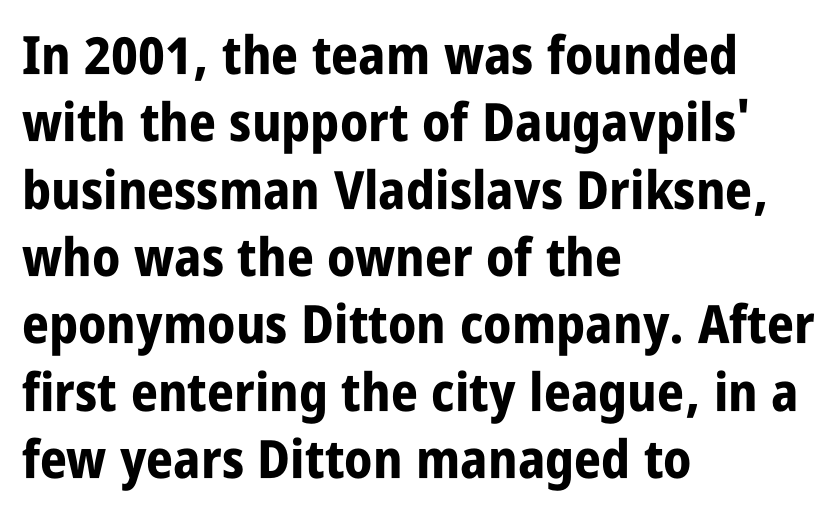
{"serif": "no", "italic": "no", "bold": "yes", "weight": "bold", "width": "condensed", "stroke_contrast": "low", "x_height": "large", "monospaced": "no", "underline": "no", "align": "left", "line_spacing": "normal", "line_spacing_ratio": 1.27, "letter_spacing": "normal", "letter_spacing_em": 0.0, "glyph_px": 53}
